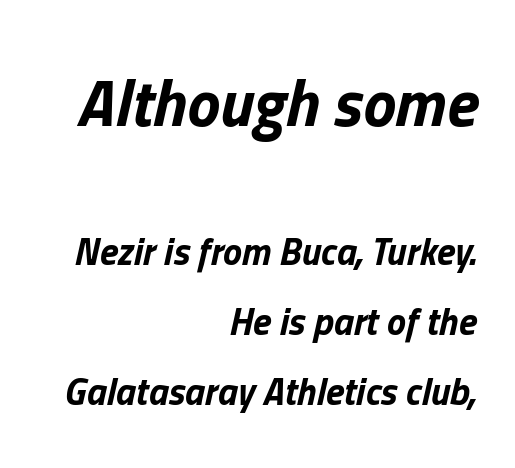
{"italic": "yes", "lean": "right", "slant_degrees": 13, "bold": "yes", "weight": "bold", "width": "normal", "stroke_contrast": "low", "x_height": "medium", "monospaced": "no", "underline": "no", "align": "right", "line_spacing_ratio": 1.85, "letter_spacing": "normal", "letter_spacing_em": 0.0, "larger_block": "first", "size_ratio": 1.74, "glyph_px": 66}
